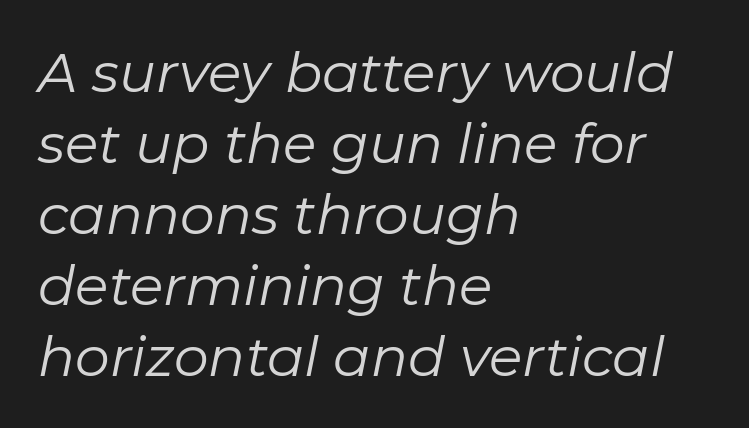
Q: Is the text bold? A: No.
Q: Is the text italic (slanted)? A: Yes, it leans right by about 11 degrees.
Q: Is the text underlined? A: No.
Q: How is the paragraph aligned? A: Left-aligned.
Q: Is the spacing between letters normal or unusually wide? A: Normal.
Q: Is the spacing between lines tight, normal or loose? A: Normal.
Q: Width (condensed, normal, or wide)? A: Normal.
Q: Stroke contrast? A: Low.
Q: x-height? A: Medium.
Q: Monospaced? A: No.
